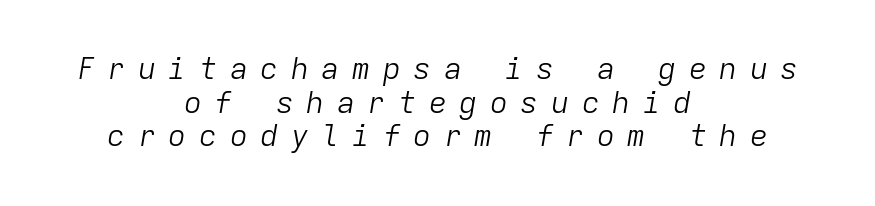
Is there much room between lines? No — they nearly touch. The zone under the glyphs is completely vacant. Is the type slanted? Yes — the strokes lean at a clear angle. The face looks like a standard text weight, possibly lighter. Loose tracking; the words dissolve into strings of separated letters. Compared with a flush-left layout, this one balances lines on the center instead.
